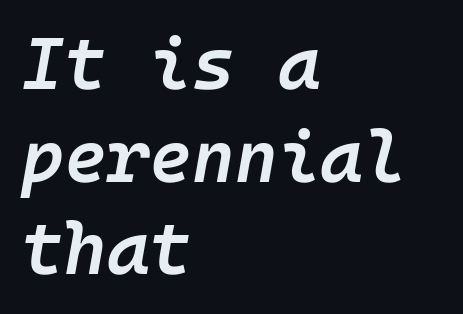
The image shows 73 px semibold type, italic (leaning right); set left-aligned, normal line spacing (1.27x), normal letter spacing, not underlined; low stroke contrast and a medium x-height.
